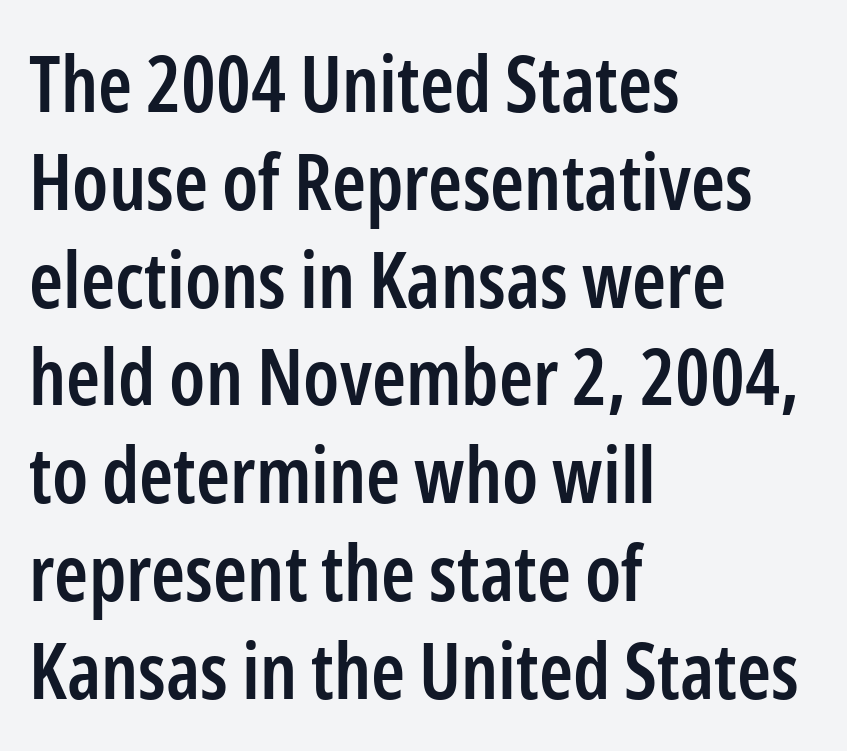
The rendering uses a semibold face; strokes are thickened but not to full bold. Serif or sans? Sans — the stroke terminals are bare. All the whitespace from short lines collects on the right. The lines sit at an ordinary, default distance from one another. Nobody drew a line under any word here. Letter spacing: default.
